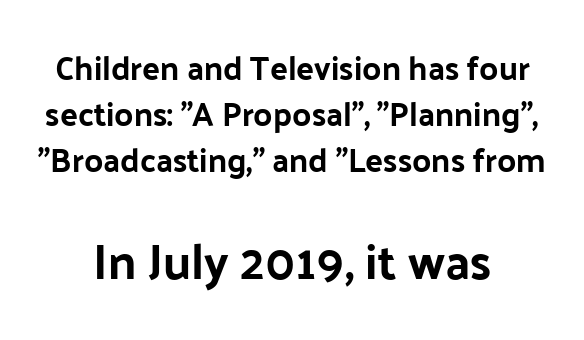
The image shows 49 px sans-serif type, upright; set centered, normal line spacing (1.4x), normal letter spacing, not underlined; the second (bottom) block is 1.48x larger; low stroke contrast and a medium x-height.
